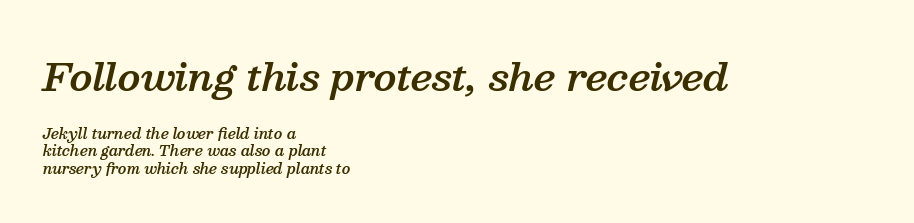
{"serif": "yes", "italic": "yes", "lean": "right", "slant_degrees": 13, "bold": "semi", "weight": "semibold", "width": "normal", "stroke_contrast": "medium", "x_height": "medium", "monospaced": "no", "underline": "no", "align": "left", "line_spacing": "normal", "line_spacing_ratio": 1.25, "letter_spacing": "normal", "letter_spacing_em": 0.0, "larger_block": "first", "size_ratio": 2.71, "glyph_px": 38}
